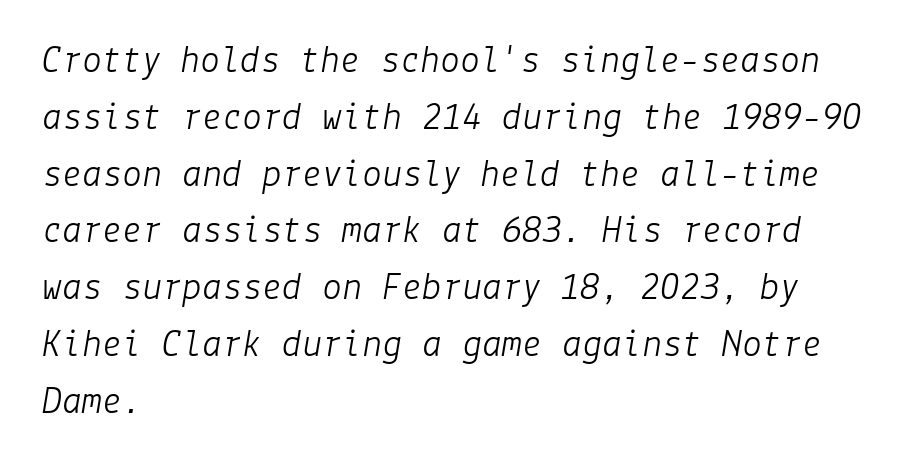
{"italic": "yes", "lean": "right", "slant_degrees": 9, "bold": "no", "weight": "light", "width": "normal", "stroke_contrast": "low", "x_height": "medium", "underline": "no", "align": "left", "line_spacing": "normal", "line_spacing_ratio": 1.42, "letter_spacing": "normal", "letter_spacing_em": 0.0, "glyph_px": 40}
